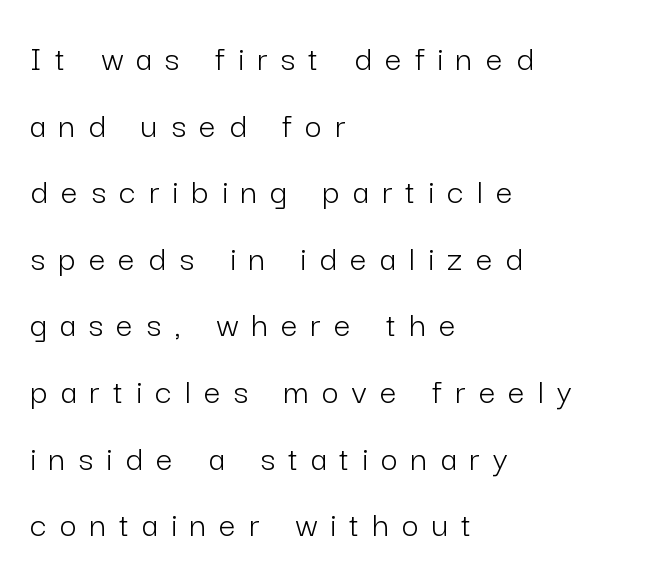
Q: Is the text bold? A: No.
Q: Is the text italic (slanted)? A: No, it is upright.
Q: Is the typeface a serif or a sans-serif typeface? A: Sans-serif.
Q: Is the text underlined? A: No.
Q: How is the paragraph aligned? A: Left-aligned.
Q: Is the spacing between letters normal or unusually wide? A: Unusually wide.
Q: Width (condensed, normal, or wide)? A: Normal.
Q: Stroke contrast? A: Low.
Q: x-height? A: Medium.
Q: Monospaced? A: No.
